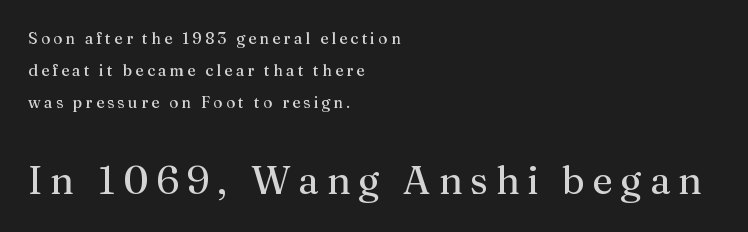
{"serif": "yes", "italic": "no", "bold": "no", "weight": "regular", "width": "normal", "stroke_contrast": "medium", "x_height": "medium", "monospaced": "no", "underline": "no", "align": "left", "line_spacing": "loose", "line_spacing_ratio": 1.99, "letter_spacing": "wide", "letter_spacing_em": 0.2, "larger_block": "second", "size_ratio": 2.44, "glyph_px": 39}
